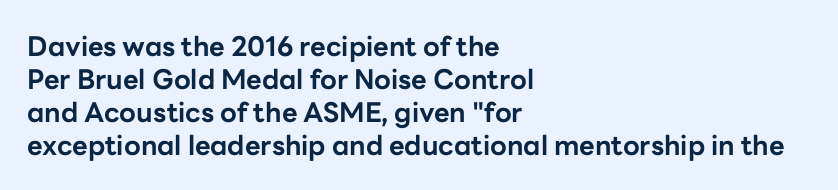
Words float on clear page, feet unadorned. Does the lettering tilt? It doesn't — this is upright. Visually the block forms a straight wall on the left and a jagged coastline on the right. These words are printed bold, with thick strokes throughout. Characters follow at the spacing the type designer built in.
